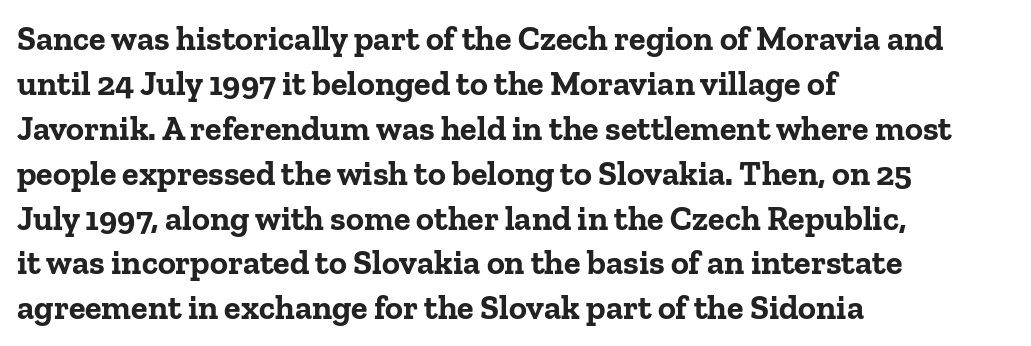
Italic: no, the glyphs are upright roman. The passage shown has conventional tracking throughout. Caption: bold face, heavy strokes. Letterform terminals end in serifs throughout the passage. The letters advance in unequal steps, a hallmark of proportional type. If you drew a ruler down the left edge, every line would touch it.
